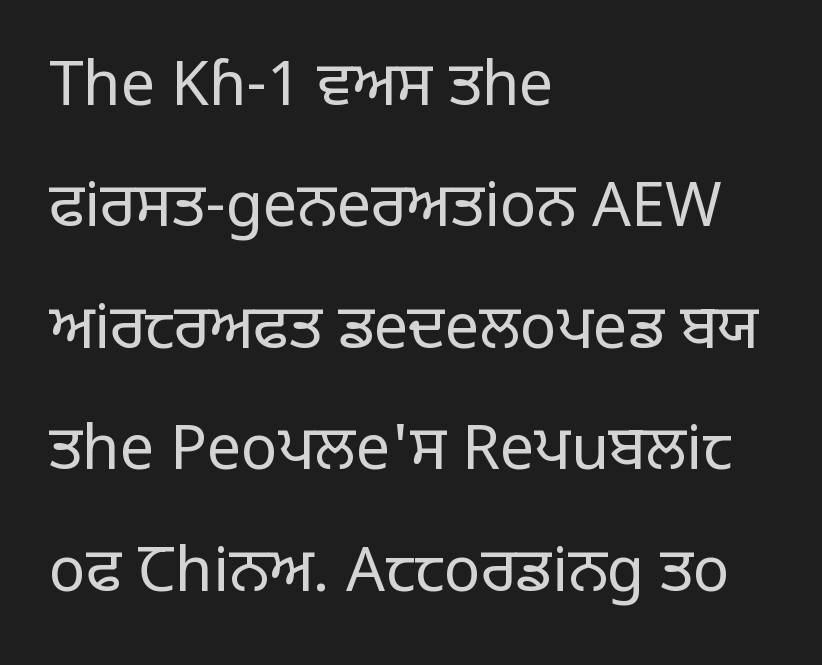
The image shows 61 px regular-weight sans-serif type, upright; set left-aligned, loose line spacing (1.99x), normal letter spacing, not underlined; low stroke contrast and a large x-height.
